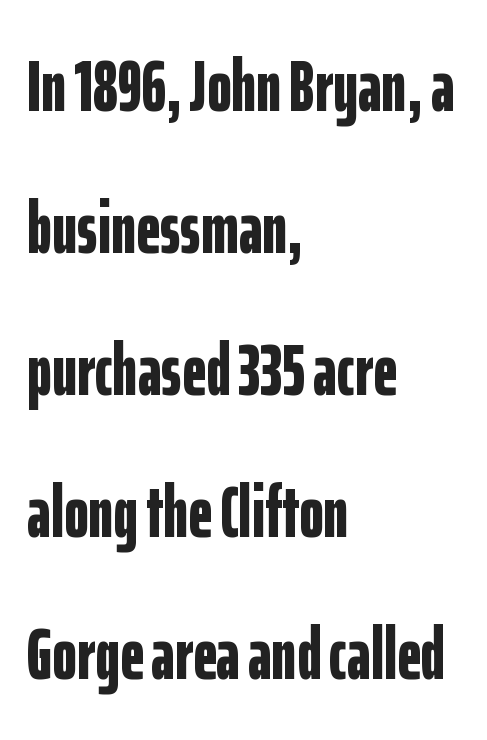
The image shows 74 px bold, condensed sans-serif type, upright; set left-aligned, loose line spacing (1.92x), normal letter spacing, not underlined; low stroke contrast and a medium x-height.
